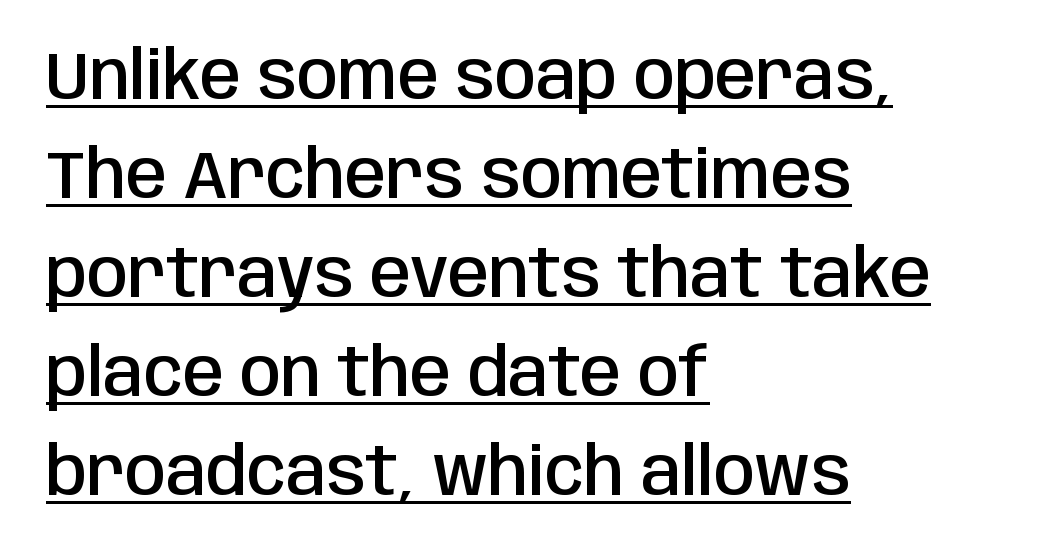
These lines are rendered in a variable-pitch font. In terms of letterform style, serifs are entirely absent. Honestly, the underline is the first thing you notice here. Unlike italic type, these characters show no tilt at all.
